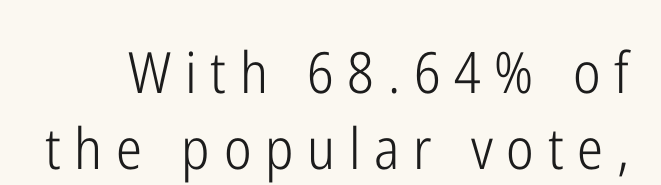
Q: Is the text bold? A: No.
Q: Is the text italic (slanted)? A: No, it is upright.
Q: Is the typeface a serif or a sans-serif typeface? A: Sans-serif.
Q: Is the text underlined? A: No.
Q: Is the spacing between letters normal or unusually wide? A: Unusually wide.
Q: Is the spacing between lines tight, normal or loose? A: Normal.
Q: Width (condensed, normal, or wide)? A: Condensed.
Q: Stroke contrast? A: Low.
Q: x-height? A: Medium.
Q: Monospaced? A: No.
